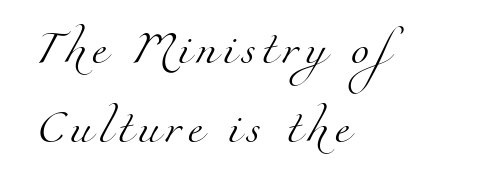
{"serif": "yes", "bold": "no", "weight": "light", "width": "normal", "stroke_contrast": "medium", "x_height": "small", "monospaced": "no", "underline": "no", "align": "left", "line_spacing": "loose", "line_spacing_ratio": 2.38, "glyph_px": 33}
